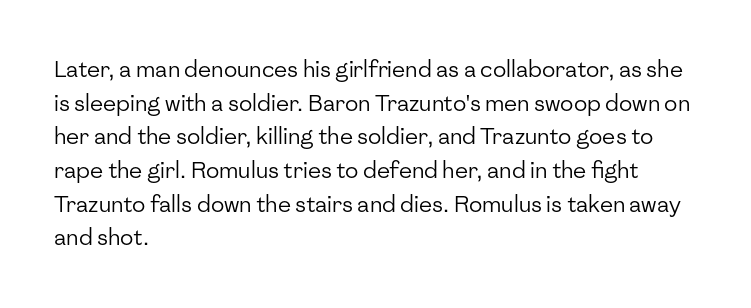
{"italic": "no", "bold": "no", "underline": "no", "align": "left", "line_spacing": "normal", "line_spacing_ratio": 1.53, "letter_spacing": "normal", "letter_spacing_em": 0.0, "glyph_px": 22}
